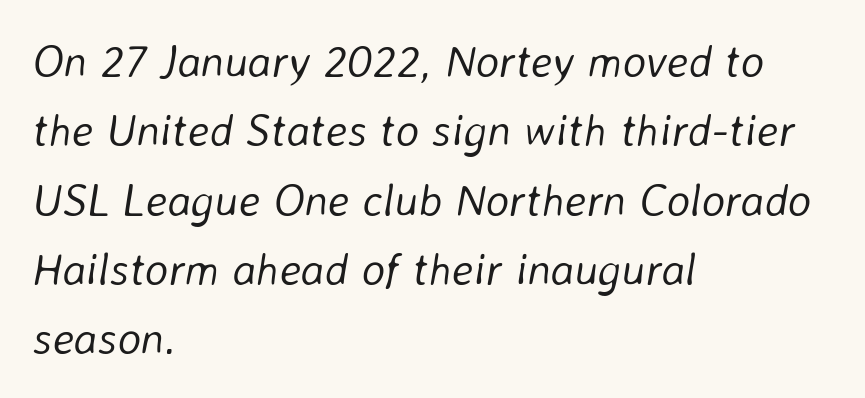
The image shows 45 px light type, italic (leaning right); set left-aligned, normal line spacing (1.54x), normal letter spacing, not underlined; low stroke contrast and a medium x-height.
